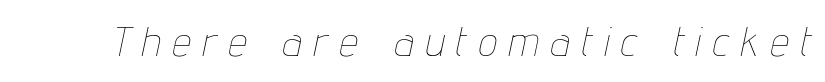
Q: Is the text bold? A: No.
Q: Is the text italic (slanted)? A: Yes, it leans right by about 12 degrees.
Q: Is the text underlined? A: No.
Q: Is the spacing between letters normal or unusually wide? A: Unusually wide.
Q: Width (condensed, normal, or wide)? A: Condensed.
Q: Stroke contrast? A: Low.
Q: x-height? A: Medium.
Q: Monospaced? A: No.
